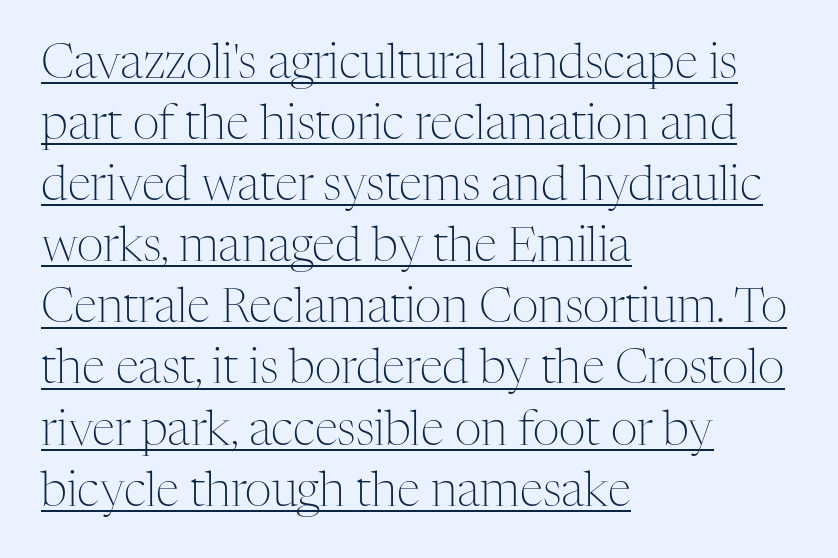
Q: Is the text bold? A: No.
Q: Is the text italic (slanted)? A: No, it is upright.
Q: Is the typeface a serif or a sans-serif typeface? A: Serif.
Q: Is the text underlined? A: Yes.
Q: How is the paragraph aligned? A: Left-aligned.
Q: Is the spacing between letters normal or unusually wide? A: Normal.
Q: Is the spacing between lines tight, normal or loose? A: Normal.
Q: Width (condensed, normal, or wide)? A: Normal.
Q: Stroke contrast? A: Medium.
Q: x-height? A: Medium.
Q: Monospaced? A: No.
